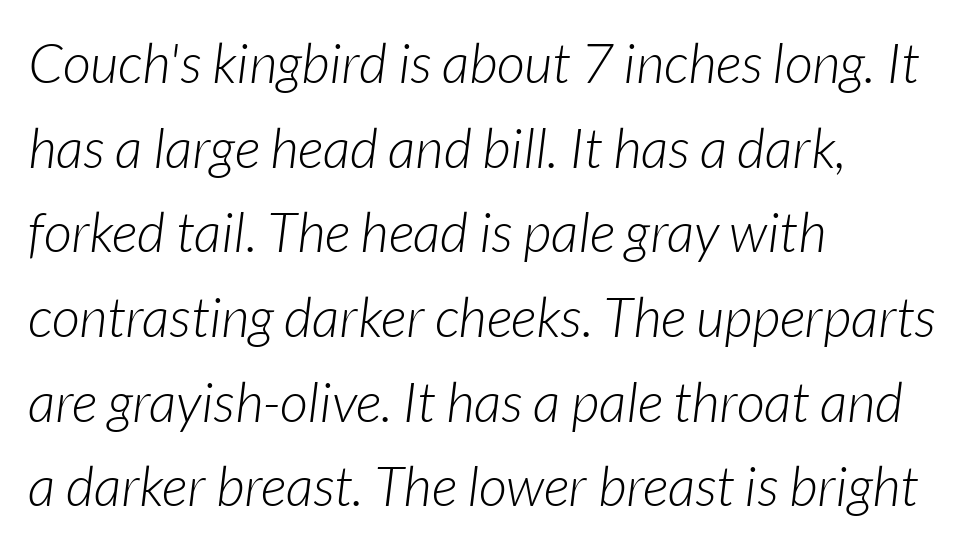
The letters are slanted; this is an italic face. A typesetter would call this proportional, since set widths differ per character. Does extra space separate the letters? No, they use regular spacing. Letters have the restrained weight of plain body copy at most. Rows of type keep a routine distance in the vertical direction.
